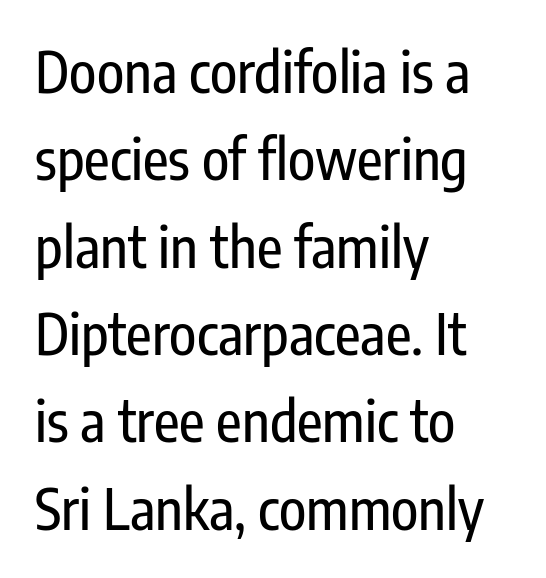
The image shows 56 px condensed sans-serif type, upright; set left-aligned, normal line spacing (1.56x), normal letter spacing, not underlined; low stroke contrast and a medium x-height.
